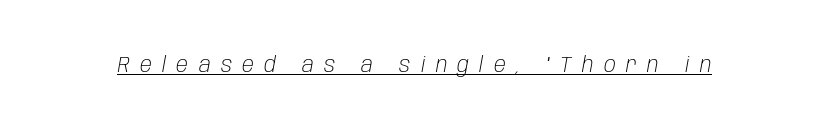
The image shows 22 px text type, italic (leaning right); set unusually wide letter spacing (+0.47 em), underlined.
